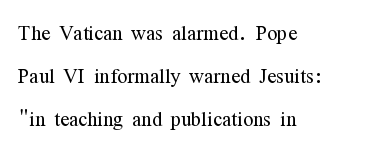
{"italic": "no", "bold": "no", "underline": "no", "align": "left", "line_spacing": "normal", "line_spacing_ratio": 1.59, "letter_spacing": "normal", "letter_spacing_em": 0.0, "glyph_px": 27}
